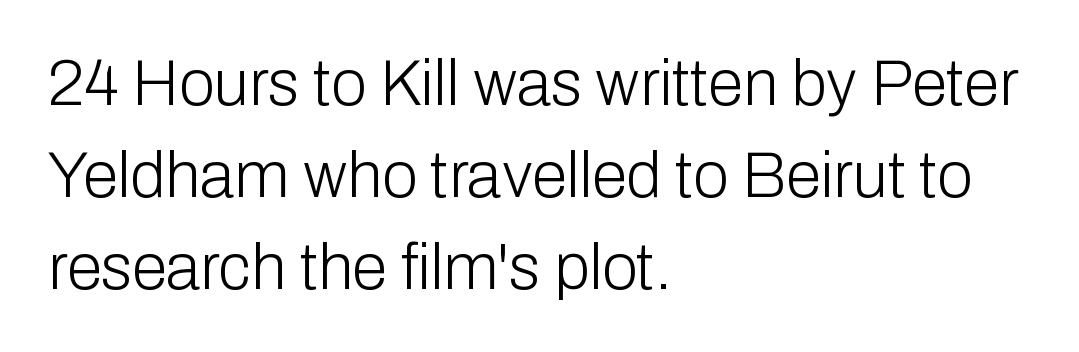
Q: Is the text bold? A: No.
Q: Is the text italic (slanted)? A: No, it is upright.
Q: Is the typeface a serif or a sans-serif typeface? A: Sans-serif.
Q: Is the text underlined? A: No.
Q: How is the paragraph aligned? A: Left-aligned.
Q: Is the spacing between letters normal or unusually wide? A: Normal.
Q: Is the spacing between lines tight, normal or loose? A: Normal.
Q: Width (condensed, normal, or wide)? A: Normal.
Q: Stroke contrast? A: Low.
Q: x-height? A: Medium.
Q: Monospaced? A: No.
